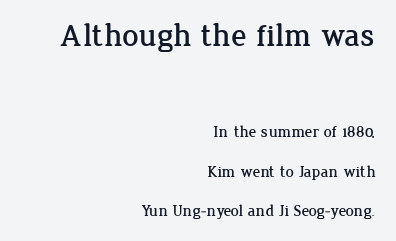
Q: Is the text italic (slanted)? A: No, it is upright.
Q: Is the typeface a serif or a sans-serif typeface? A: Serif.
Q: Is the text underlined? A: No.
Q: How is the paragraph aligned? A: Right-aligned.
Q: Is the spacing between letters normal or unusually wide? A: Normal.
Q: Is the spacing between lines tight, normal or loose? A: Loose.
Q: Which block of text is set in a larger size, the first (top) or the second (bottom)? A: The first (top) one.
Q: Width (condensed, normal, or wide)? A: Normal.
Q: Stroke contrast? A: Low.
Q: x-height? A: Medium.
Q: Monospaced? A: No.
